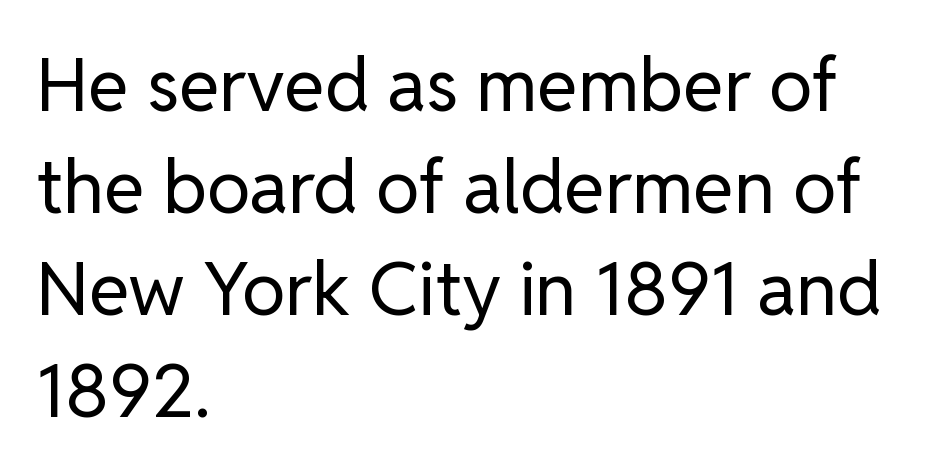
The rendering keeps characters at their native spacing. Proportional: the letters do not fall into vertical columns. These lines stack with their left ends in a neat column. This block has exactly the height ordinary leading produces. Beneath every word, the page is bare.
